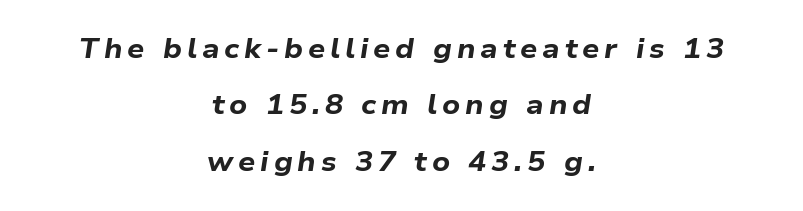
Q: Is the text bold? A: Yes.
Q: Is the text italic (slanted)? A: Yes, it leans right by about 9 degrees.
Q: Is the text underlined? A: No.
Q: How is the paragraph aligned? A: Centered.
Q: Is the spacing between lines tight, normal or loose? A: Loose.
